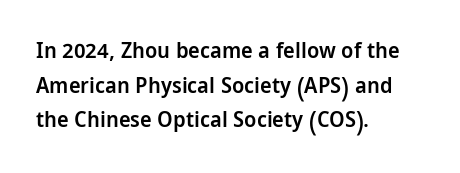
The image shows 22 px text type, upright; set left-aligned, normal line spacing (1.57x), normal letter spacing, not underlined.
